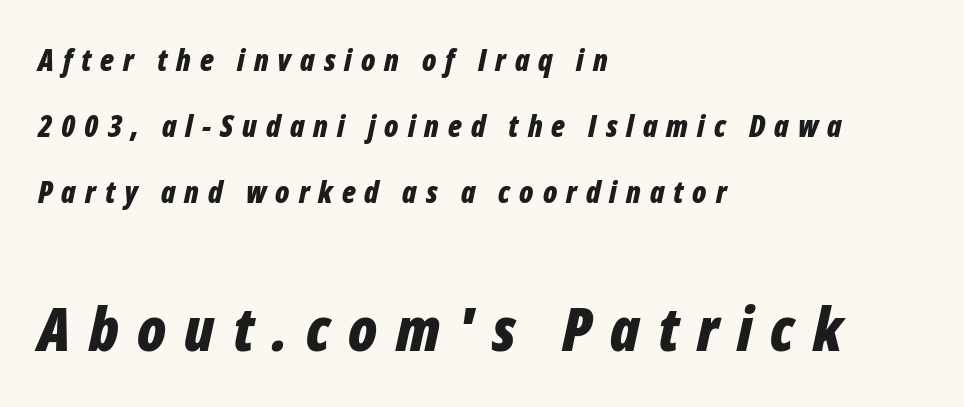
{"italic": "yes", "lean": "right", "slant_degrees": 12, "bold": "yes", "weight": "bold", "width": "condensed", "stroke_contrast": "low", "x_height": "medium", "monospaced": "no", "underline": "no", "align": "left", "line_spacing": "loose", "line_spacing_ratio": 2.2, "letter_spacing": "wide", "letter_spacing_em": 0.3, "larger_block": "second", "size_ratio": 2.03, "glyph_px": 61}
